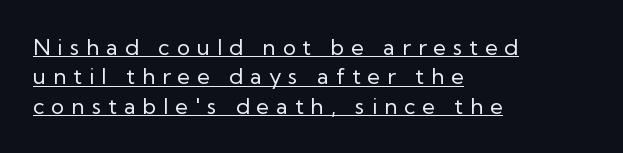
Q: Is the text bold? A: No.
Q: Is the text italic (slanted)? A: No, it is upright.
Q: Is the text underlined? A: Yes.
Q: How is the paragraph aligned? A: Left-aligned.
Q: Is the spacing between letters normal or unusually wide? A: Unusually wide.
Q: Is the spacing between lines tight, normal or loose? A: Normal.
